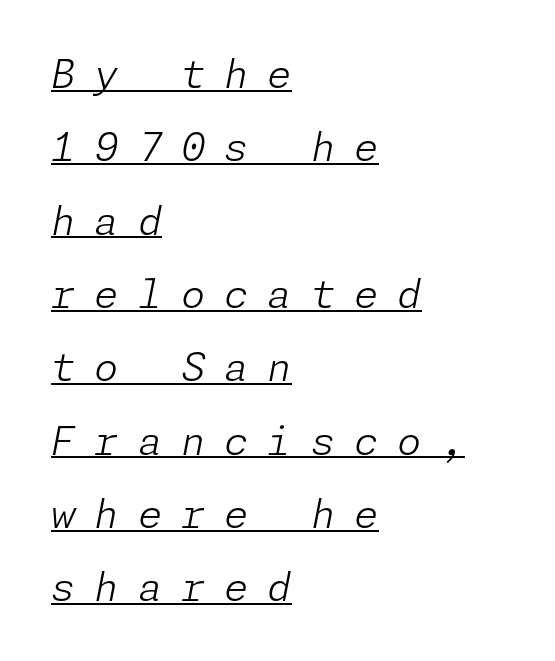
Q: Is the text bold? A: No.
Q: Is the text italic (slanted)? A: Yes, it leans right by about 11 degrees.
Q: Is the text underlined? A: Yes.
Q: How is the paragraph aligned? A: Left-aligned.
Q: Is the spacing between letters normal or unusually wide? A: Unusually wide.
Q: Width (condensed, normal, or wide)? A: Normal.
Q: Stroke contrast? A: Low.
Q: x-height? A: Medium.
